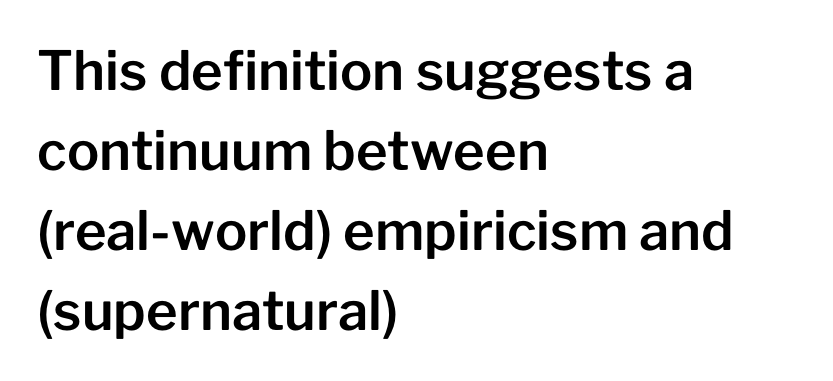
The image shows 54 px sans-serif type, upright; set left-aligned, normal line spacing (1.48x), normal letter spacing, not underlined; low stroke contrast and a medium x-height.
